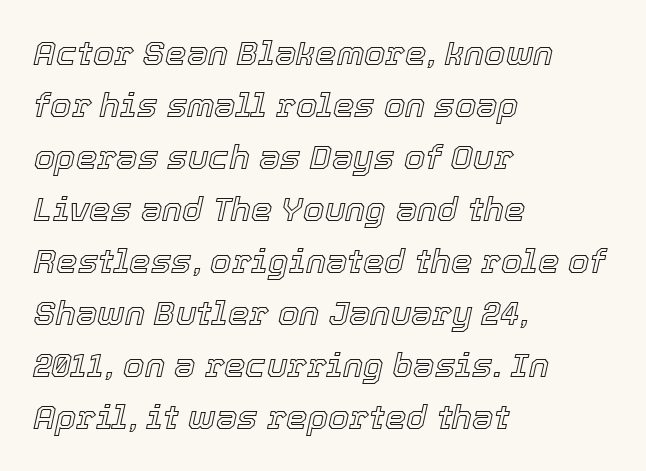
{"italic": "yes", "lean": "right", "slant_degrees": 12, "width": "normal", "x_height": "medium", "monospaced": "no", "underline": "no", "align": "left", "line_spacing": "normal", "line_spacing_ratio": 1.53, "letter_spacing": "normal", "letter_spacing_em": 0.0, "glyph_px": 34}
